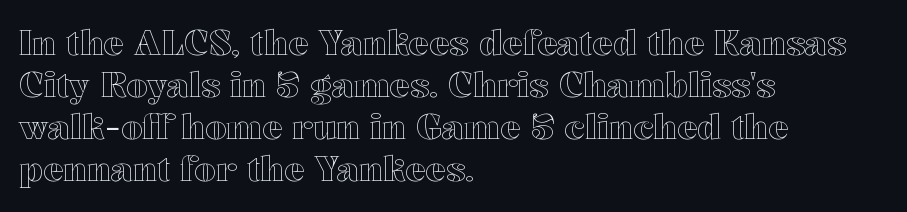
Q: Is the text italic (slanted)? A: No, it is upright.
Q: Is the text underlined? A: No.
Q: How is the paragraph aligned? A: Left-aligned.
Q: Is the spacing between letters normal or unusually wide? A: Normal.
Q: Width (condensed, normal, or wide)? A: Wide.
Q: x-height? A: Medium.
Q: Monospaced? A: No.
